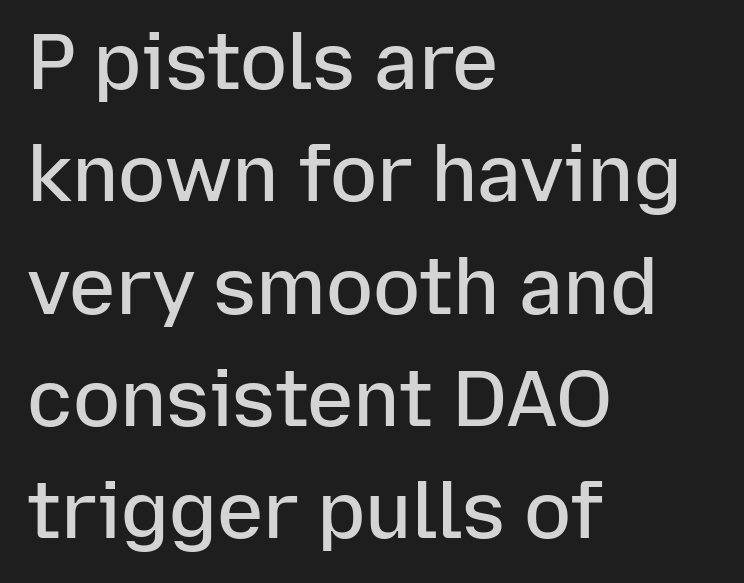
These words are printed semibold, heavier than regular yet not bold. Descenders hang freely into open space. Every character sits straight up, as roman type does. Between one letter and the next there's only the usual sliver of space.
